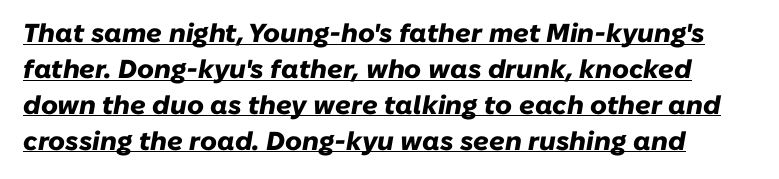
Q: Is the text bold? A: Yes.
Q: Is the text italic (slanted)? A: Yes, it leans right by about 10 degrees.
Q: Is the text underlined? A: Yes.
Q: Is the spacing between letters normal or unusually wide? A: Normal.
Q: Is the spacing between lines tight, normal or loose? A: Normal.
